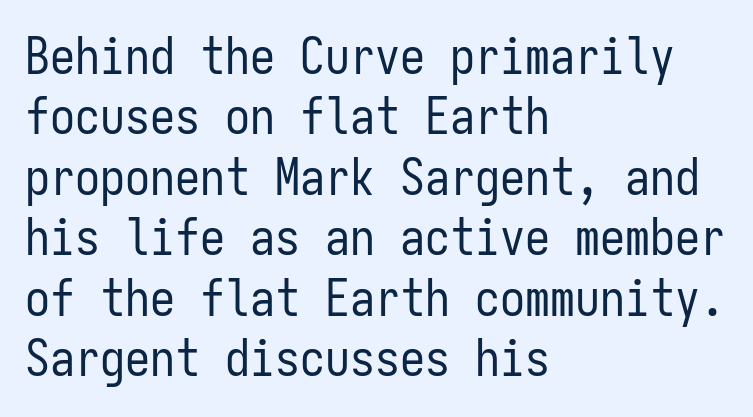
The words here are not underlined. The type sits square on the baseline with zero lean. In terms of letterform style, serifs are entirely absent. Compared with a centered layout, this one pins lines to the left instead. These glyphs show unthickened strokes, regular width or finer.
